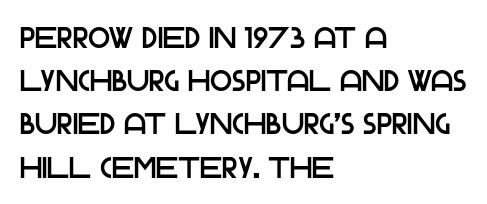
Q: Is the text italic (slanted)? A: No, it is upright.
Q: Is the typeface a serif or a sans-serif typeface? A: Sans-serif.
Q: Is the text underlined? A: No.
Q: How is the paragraph aligned? A: Left-aligned.
Q: Is the spacing between letters normal or unusually wide? A: Normal.
Q: Is the spacing between lines tight, normal or loose? A: Normal.
Q: Width (condensed, normal, or wide)? A: Normal.
Q: Stroke contrast? A: Low.
Q: x-height? A: Large.
Q: Monospaced? A: No.
